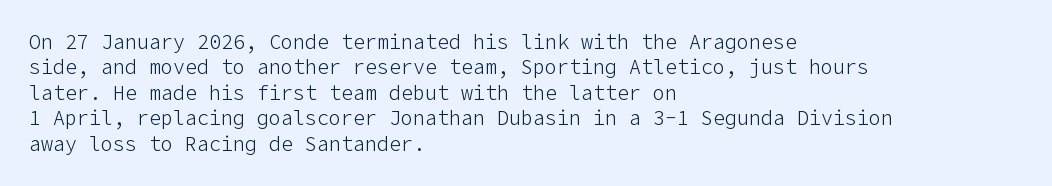
Q: Is the text bold? A: No.
Q: Is the text italic (slanted)? A: No, it is upright.
Q: Is the text underlined? A: No.
Q: How is the paragraph aligned? A: Left-aligned.
Q: Is the spacing between letters normal or unusually wide? A: Normal.
Q: Is the spacing between lines tight, normal or loose? A: Normal.
